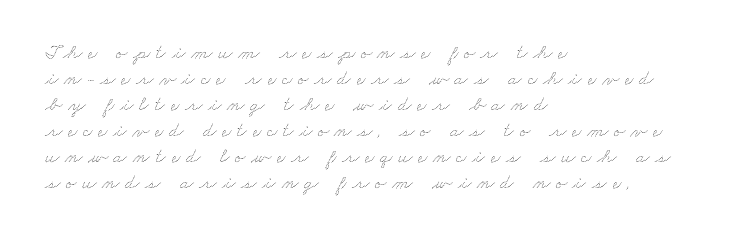
{"bold": "no", "underline": "no", "align": "left", "line_spacing": "normal", "line_spacing_ratio": 1.3, "letter_spacing": "wide", "letter_spacing_em": 0.28, "glyph_px": 20}
